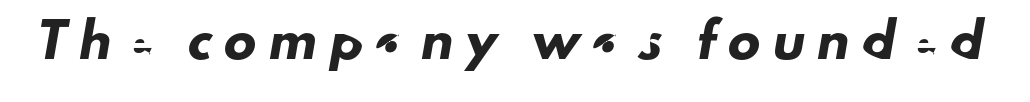
{"serif": "no", "width": "normal", "stroke_contrast": "low", "x_height": "small", "monospaced": "no", "underline": "no", "letter_spacing": "wide", "letter_spacing_em": 0.41, "glyph_px": 32}
